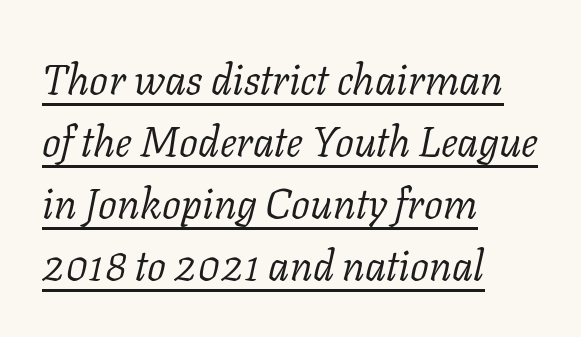
Q: Is the text bold? A: No.
Q: Is the text italic (slanted)? A: Yes, it leans right by about 11 degrees.
Q: Is the typeface a serif or a sans-serif typeface? A: Serif.
Q: Is the text underlined? A: Yes.
Q: How is the paragraph aligned? A: Left-aligned.
Q: Is the spacing between letters normal or unusually wide? A: Normal.
Q: Is the spacing between lines tight, normal or loose? A: Normal.
Q: Width (condensed, normal, or wide)? A: Normal.
Q: Stroke contrast? A: Low.
Q: x-height? A: Medium.
Q: Monospaced? A: No.
